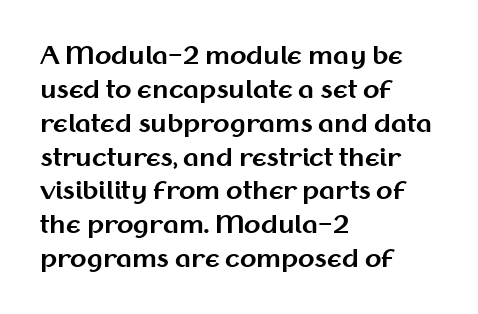
Q: Is the text bold? A: Yes.
Q: Is the text italic (slanted)? A: No, it is upright.
Q: Is the text underlined? A: No.
Q: How is the paragraph aligned? A: Left-aligned.
Q: Is the spacing between letters normal or unusually wide? A: Normal.
Q: Is the spacing between lines tight, normal or loose? A: Normal.
